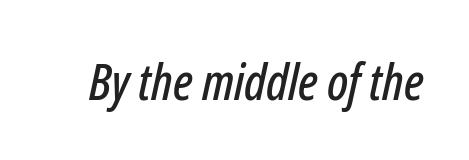
Q: Is the text italic (slanted)? A: Yes, it leans right by about 12 degrees.
Q: Is the text underlined? A: No.
Q: Is the spacing between letters normal or unusually wide? A: Normal.
Q: Width (condensed, normal, or wide)? A: Condensed.
Q: Stroke contrast? A: Low.
Q: x-height? A: Medium.
Q: Monospaced? A: No.
